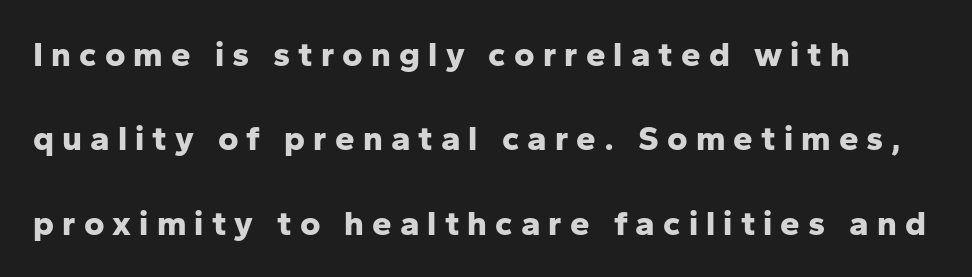
Look at the tracking — it's clearly loosened, letters drifting apart. These lines are composed in type without serifs. Ordinary non-slanted type is in use. Its strokes are broad and dark, the hallmark of bold type. Bare-footed words on every line. Interline gaps are noticeably wide in this sample.
